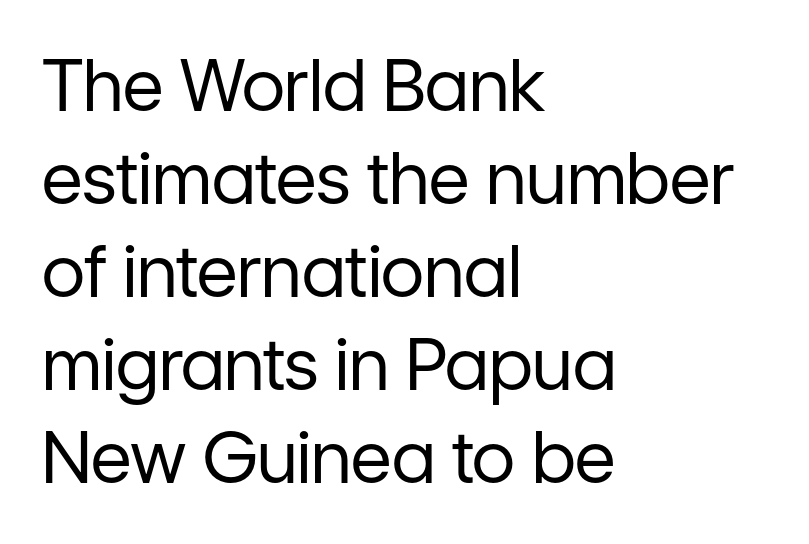
The image shows 71 px regular-weight sans-serif type, upright; set left-aligned, normal line spacing (1.31x), normal letter spacing, not underlined; low stroke contrast and a medium x-height.
